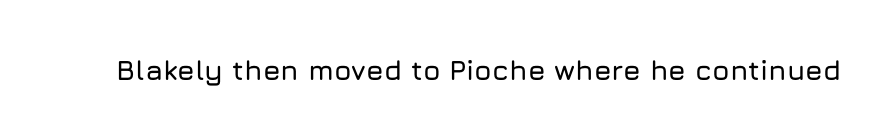
The image shows 28 px sans-serif type, upright; set normal letter spacing, not underlined; low stroke contrast and a medium x-height.
